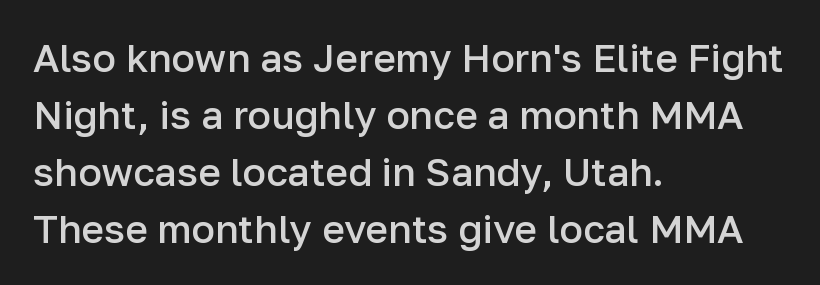
{"serif": "no", "italic": "no", "bold": "semi", "weight": "semibold", "width": "normal", "stroke_contrast": "low", "x_height": "medium", "monospaced": "no", "underline": "no", "align": "left", "line_spacing": "normal", "line_spacing_ratio": 1.46, "letter_spacing": "normal", "letter_spacing_em": 0.0, "glyph_px": 39}
